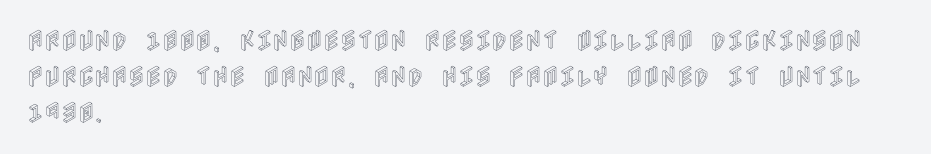
{"italic": "no", "underline": "no", "align": "left", "line_spacing": "normal", "line_spacing_ratio": 1.57, "letter_spacing": "normal", "letter_spacing_em": 0.0, "glyph_px": 23}
